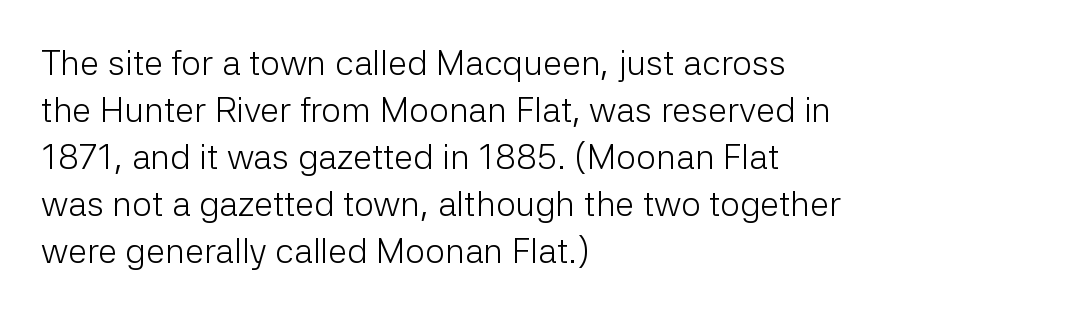
The image shows 35 px light sans-serif type, upright; set left-aligned, normal line spacing (1.34x), normal letter spacing, not underlined; low stroke contrast and a medium x-height.
